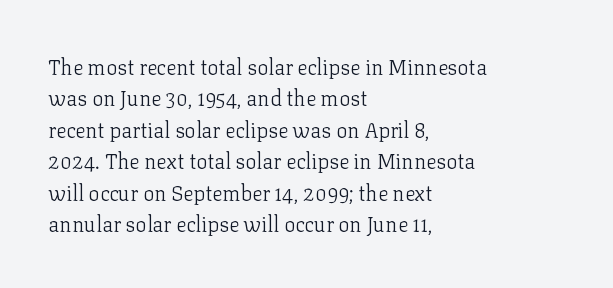
Q: Is the text bold? A: No.
Q: Is the text italic (slanted)? A: No, it is upright.
Q: Is the text underlined? A: No.
Q: How is the paragraph aligned? A: Left-aligned.
Q: Is the spacing between letters normal or unusually wide? A: Normal.
Q: Is the spacing between lines tight, normal or loose? A: Normal.
